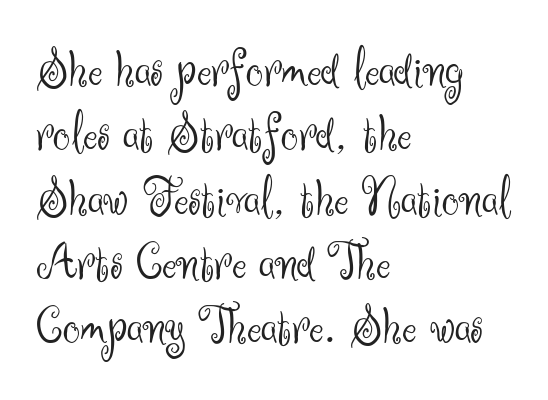
The image shows 55 px light sans-serif type, upright; set left-aligned, line spacing 1.17x, normal letter spacing, not underlined; medium stroke contrast and a small x-height.
